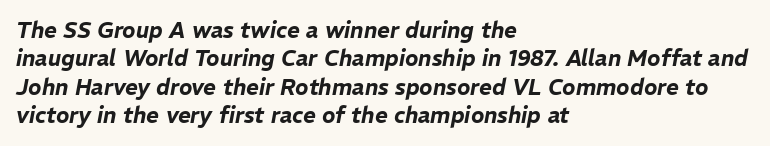
Q: Is the text italic (slanted)? A: Yes, it leans right by about 11 degrees.
Q: Is the text underlined? A: No.
Q: How is the paragraph aligned? A: Left-aligned.
Q: Is the spacing between letters normal or unusually wide? A: Normal.
Q: Is the spacing between lines tight, normal or loose? A: Normal.
